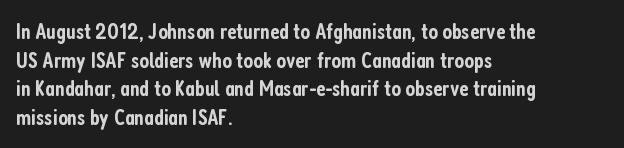
The specimen omits any rule beneath the text block's lines. The type sits square on the baseline with zero lean. This block has exactly the height ordinary leading produces. Does extra space separate the letters? No, they use regular spacing.
